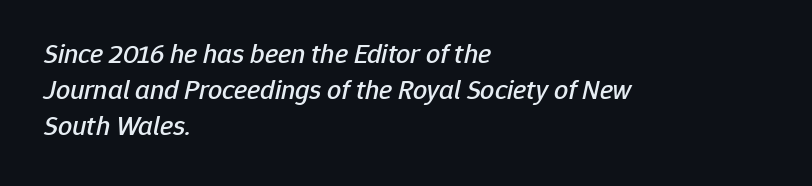
Q: Is the text italic (slanted)? A: Yes, it leans right by about 12 degrees.
Q: Is the text underlined? A: No.
Q: How is the paragraph aligned? A: Left-aligned.
Q: Is the spacing between letters normal or unusually wide? A: Normal.
Q: Is the spacing between lines tight, normal or loose? A: Normal.
Q: Width (condensed, normal, or wide)? A: Normal.
Q: Stroke contrast? A: Low.
Q: x-height? A: Medium.
Q: Monospaced? A: No.
